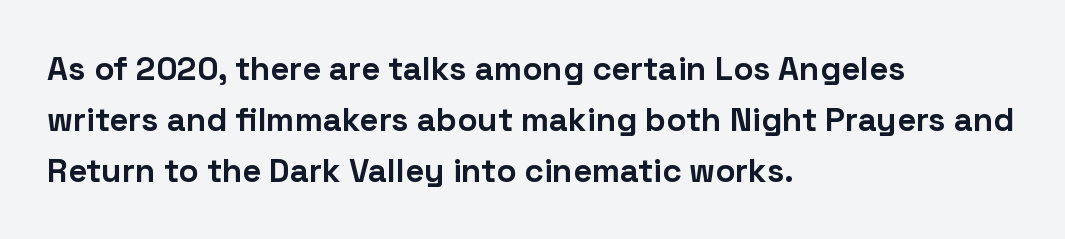
Q: Is the text bold? A: Yes.
Q: Is the text italic (slanted)? A: No, it is upright.
Q: Is the typeface a serif or a sans-serif typeface? A: Sans-serif.
Q: Is the text underlined? A: No.
Q: How is the paragraph aligned? A: Left-aligned.
Q: Is the spacing between letters normal or unusually wide? A: Normal.
Q: Is the spacing between lines tight, normal or loose? A: Normal.
Q: Width (condensed, normal, or wide)? A: Normal.
Q: Stroke contrast? A: Low.
Q: x-height? A: Medium.
Q: Monospaced? A: No.
